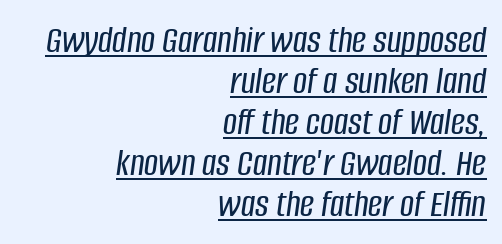
Tracking value appears to be zero — textbook default spacing. The lines in this sample share a right terminus and differ only in where they begin. The lines are packed closely together with very little leading. The specimen includes a rule beneath the text block's lines.
